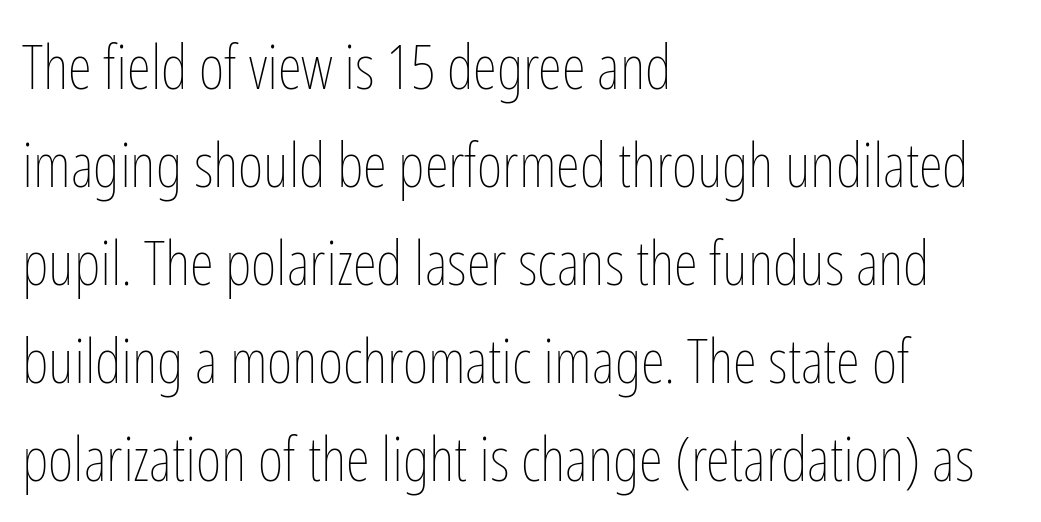
{"italic": "no", "bold": "no", "weight": "thin", "width": "condensed", "stroke_contrast": "low", "x_height": "medium", "monospaced": "no", "underline": "no", "align": "left", "line_spacing": "normal", "line_spacing_ratio": 1.58, "letter_spacing": "normal", "letter_spacing_em": 0.0, "glyph_px": 62}
